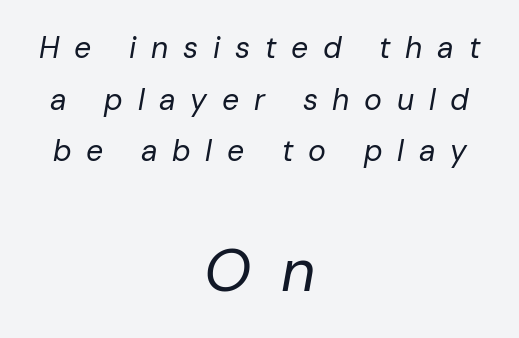
The image shows 60 px regular-weight type, italic (leaning right); set centered, line spacing 1.72x, unusually wide letter spacing (+0.49 em), not underlined; the second (bottom) block is 2.0x larger; low stroke contrast and a medium x-height.
